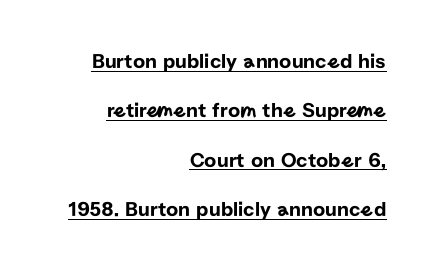
Q: Is the text italic (slanted)? A: No, it is upright.
Q: Is the text underlined? A: Yes.
Q: How is the paragraph aligned? A: Right-aligned.
Q: Is the spacing between letters normal or unusually wide? A: Normal.
Q: Is the spacing between lines tight, normal or loose? A: Loose.
